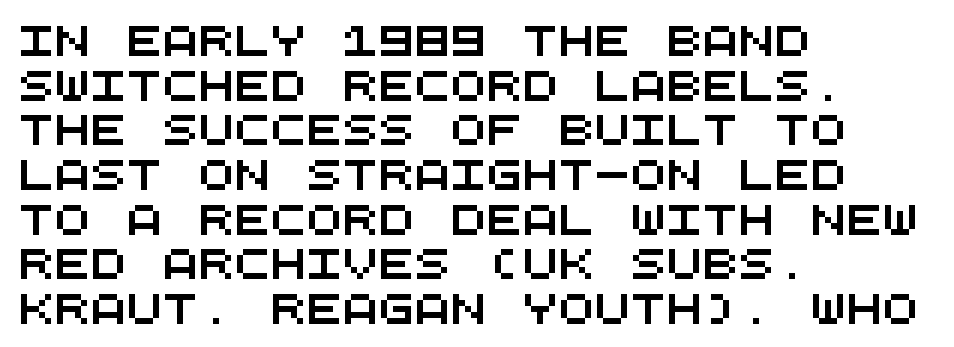
The image shows 30 px wide sans-serif type, monospaced; set left-aligned, normal line spacing (1.49x), normal letter spacing, not underlined; medium stroke contrast and a large x-height.
